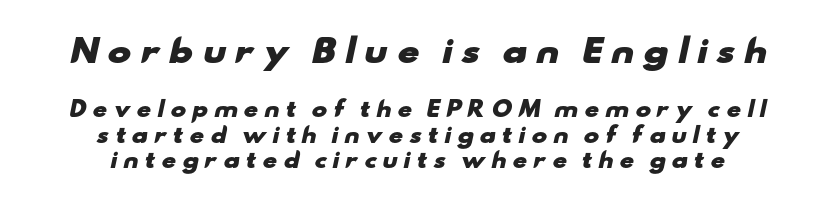
{"serif": "no", "bold": "yes", "weight": "heavy", "width": "wide", "stroke_contrast": "low", "x_height": "small", "monospaced": "no", "underline": "no", "align": "center", "line_spacing_ratio": 1.21, "letter_spacing": "wide", "letter_spacing_em": 0.25, "larger_block": "first", "size_ratio": 1.52, "glyph_px": 32}
